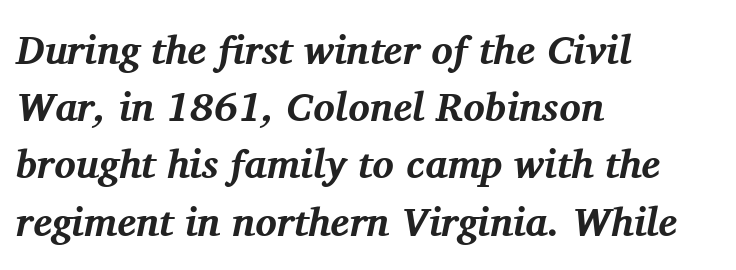
{"serif": "yes", "italic": "yes", "lean": "right", "slant_degrees": 11, "bold": "yes", "weight": "bold", "width": "normal", "stroke_contrast": "medium", "x_height": "medium", "monospaced": "no", "underline": "no", "align": "left", "line_spacing": "normal", "line_spacing_ratio": 1.43, "letter_spacing": "normal", "letter_spacing_em": 0.0, "glyph_px": 40}
